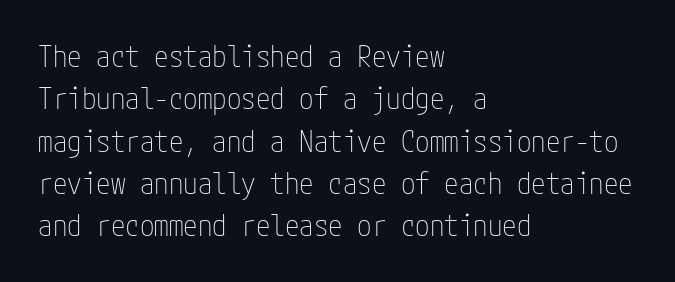
Descenders hang freely into open space. This reads as an unemphasized weight, regular at the heaviest. The face used here is a sans, in the tradition of grotesques and geometrics. This rendering uses left alignment, leaving the right contour irregular. This sample keeps an unexceptional amount of space between lines.
